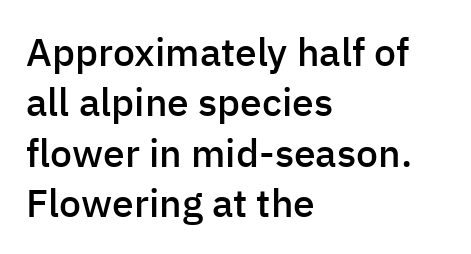
Q: Is the text bold? A: Semi-bold.
Q: Is the text italic (slanted)? A: No, it is upright.
Q: Is the typeface a serif or a sans-serif typeface? A: Sans-serif.
Q: Is the text underlined? A: No.
Q: How is the paragraph aligned? A: Left-aligned.
Q: Is the spacing between letters normal or unusually wide? A: Normal.
Q: Is the spacing between lines tight, normal or loose? A: Normal.
Q: Width (condensed, normal, or wide)? A: Normal.
Q: Stroke contrast? A: Low.
Q: x-height? A: Medium.
Q: Monospaced? A: No.
